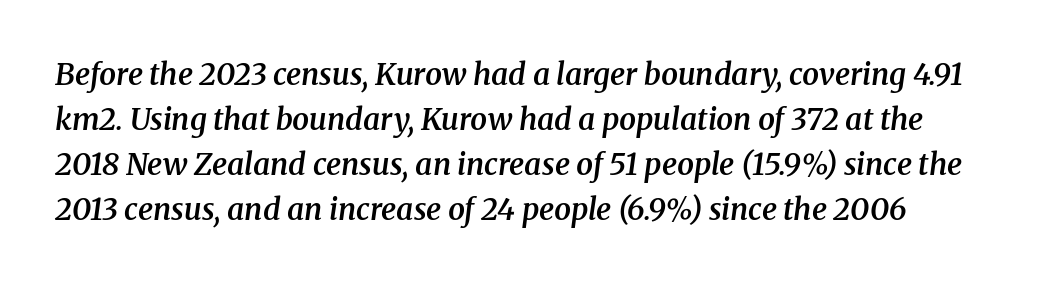
The image shows 30 px semibold serif type, italic (leaning right); set normal line spacing (1.5x), normal letter spacing, not underlined; medium stroke contrast and a medium x-height.
